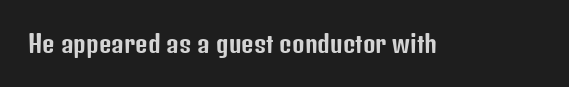
Q: Is the text italic (slanted)? A: No, it is upright.
Q: Is the text underlined? A: No.
Q: Is the spacing between letters normal or unusually wide? A: Normal.
